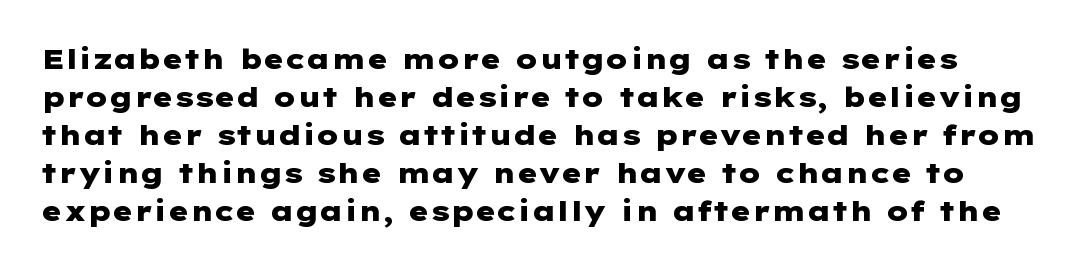
The image shows 28 px heavy, wide sans-serif type, upright; set normal line spacing (1.36x), normal letter spacing, not underlined; low stroke contrast and a medium x-height.
